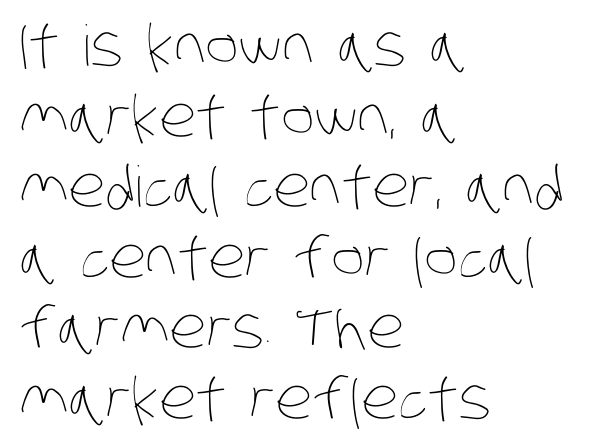
The letters advance in unequal steps, a hallmark of proportional type. The vertical gap from one line to the next is medium. These glyphs show unthickened strokes, regular width or finer. Which margin do the lines hug? The left one — the right edge is uneven.
